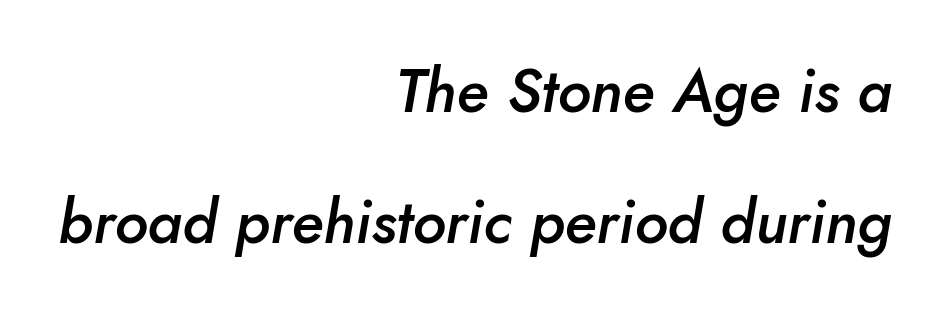
The image shows 61 px semibold type, italic (leaning right); set right-aligned, loose line spacing (2.15x), normal letter spacing, not underlined; low stroke contrast and a small x-height.
